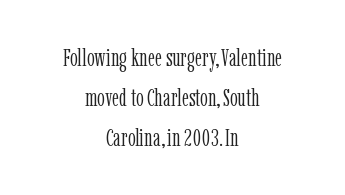
{"italic": "no", "bold": "no", "underline": "no", "align": "center", "line_spacing": "normal", "line_spacing_ratio": 1.66, "letter_spacing": "normal", "letter_spacing_em": 0.0, "glyph_px": 24}
